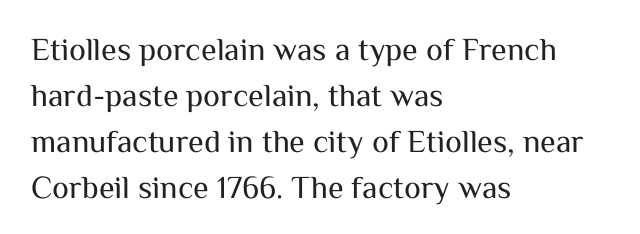
This sample uses a sans-serif face. Italic: no, the glyphs are upright roman. No chunkiness to these letters — they're not bold. The letters advance in unequal steps, a hallmark of proportional type.
